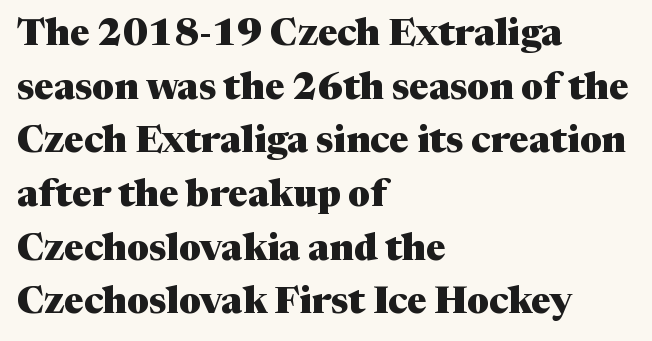
The glyphs in this specimen are seriffed. Evenly set lines give the paragraph a standard silhouette. The lettering stays uniformly vertical, giving the passage a roman look. The rendering anchors every line to the left-hand side.
